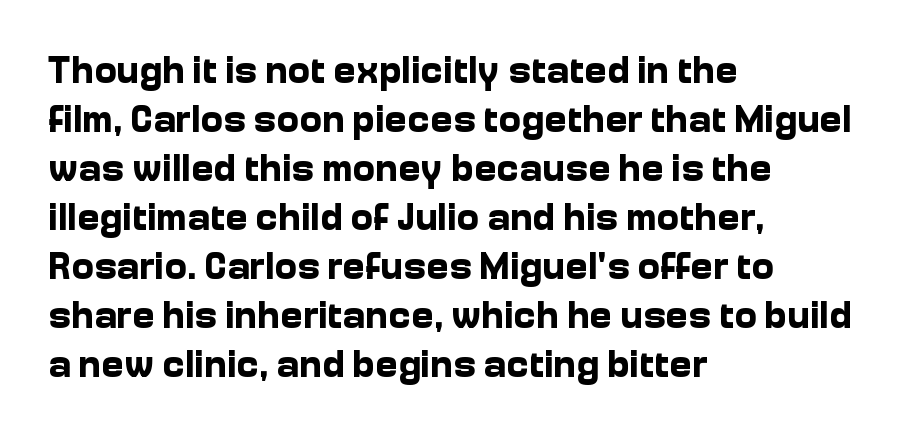
Q: Is the text bold? A: Yes.
Q: Is the text italic (slanted)? A: No, it is upright.
Q: Is the typeface a serif or a sans-serif typeface? A: Sans-serif.
Q: Is the text underlined? A: No.
Q: How is the paragraph aligned? A: Left-aligned.
Q: Is the spacing between letters normal or unusually wide? A: Normal.
Q: Is the spacing between lines tight, normal or loose? A: Normal.
Q: Width (condensed, normal, or wide)? A: Normal.
Q: Stroke contrast? A: Low.
Q: x-height? A: Medium.
Q: Monospaced? A: No.
